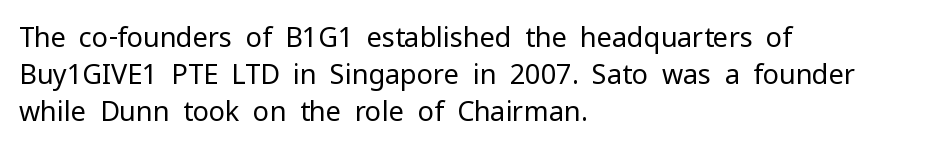
{"italic": "no", "bold": "no", "underline": "no", "align": "left", "line_spacing": "normal", "line_spacing_ratio": 1.37, "letter_spacing": "normal", "letter_spacing_em": 0.0, "glyph_px": 27}
